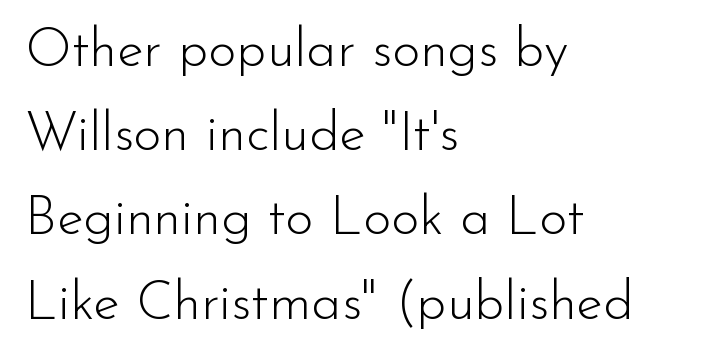
The image shows 54 px light sans-serif type, upright; set left-aligned, normal line spacing (1.56x), normal letter spacing, not underlined; low stroke contrast and a small x-height.
